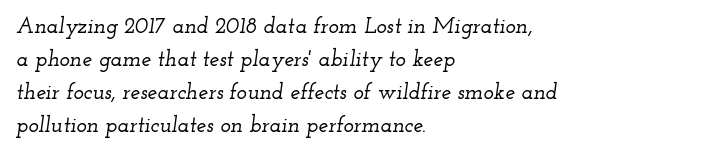
Evenly set lines give the paragraph a standard silhouette. Characters are canted at an angle relative to the baseline's perpendicular. Between one letter and the next there's only the usual sliver of space. Decoration check: the copy has no underline. This sample is left-justified, so line endings fall wherever the words run out.
